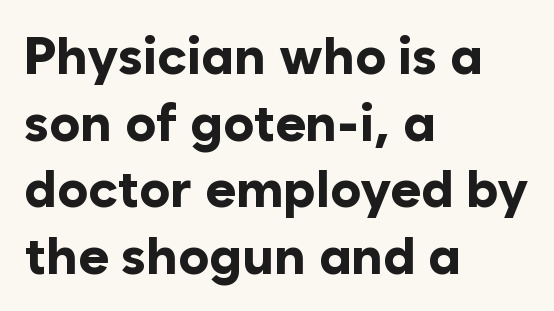
The tracking reads as untouched default to a designer's eye. Students, observe: this is what conventionally led text looks like. Any mark beneath the type? The region is blank. Look at the stroke-to-counter ratio: heavy, a bold. When letters stand straight like this, we call the style roman or upright.
